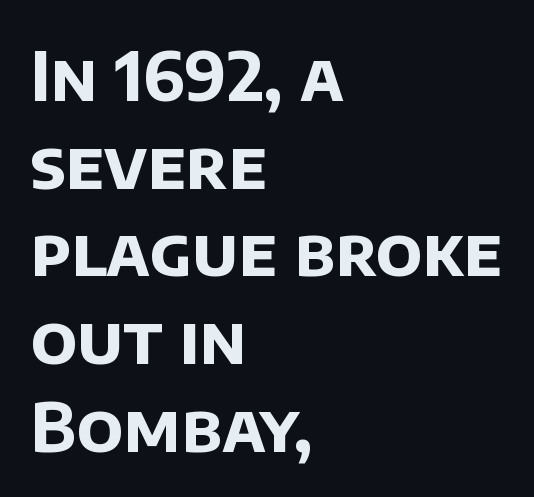
The image shows 68 px bold sans-serif type; set left-aligned, normal line spacing (1.29x), normal letter spacing, not underlined; low stroke contrast and a large x-height.
